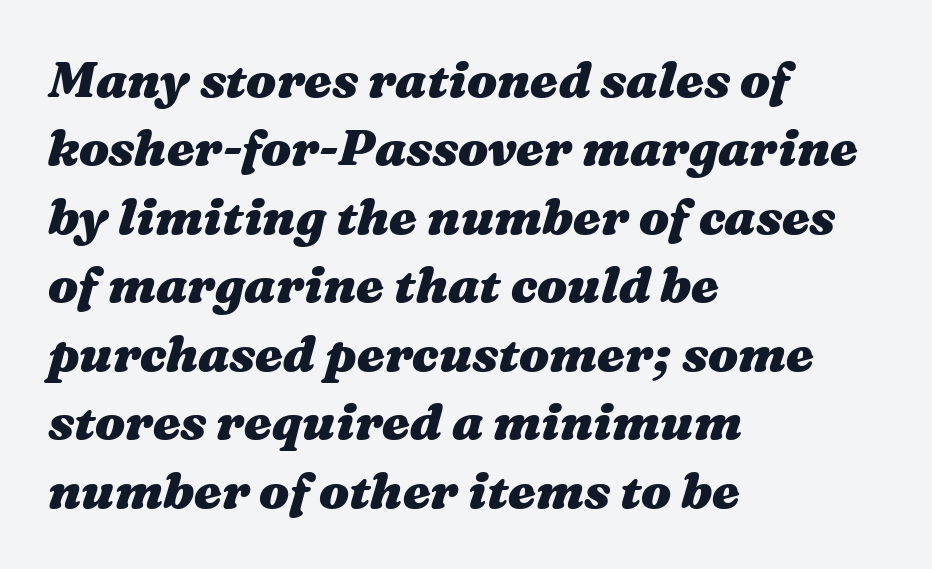
The image shows 50 px heavy, wide type, italic (leaning right); set left-aligned, normal line spacing (1.37x), normal letter spacing, not underlined; medium stroke contrast and a medium x-height.
